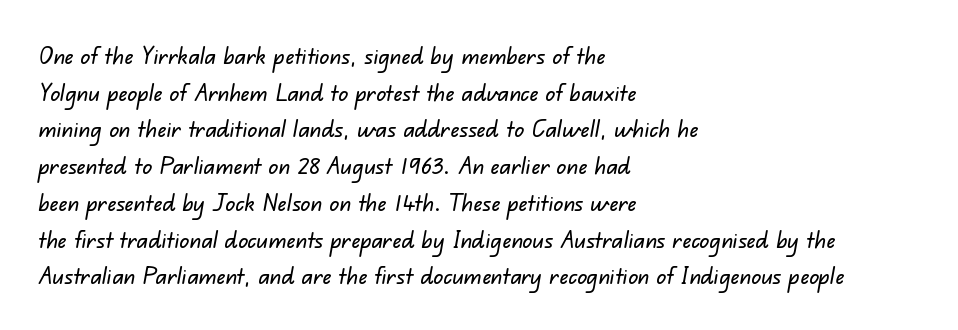
There is no visible air inserted between adjacent glyphs. The text block is weighted toward the left margin, trailing off unevenly rightward. Leading matches the norm, producing a regular column. Anything drawn beneath the words? Only blank space.
